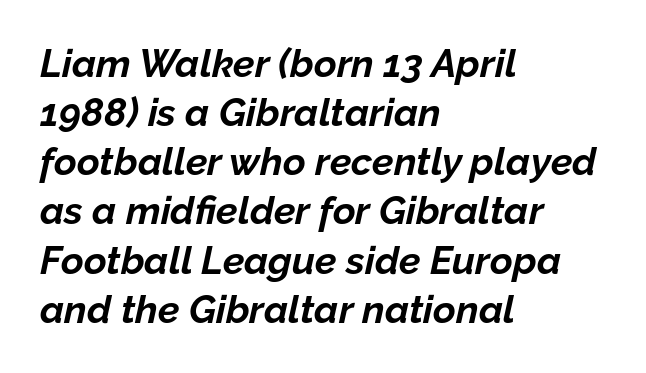
The image shows 39 px bold type, italic (leaning right); set left-aligned, normal line spacing (1.26x), normal letter spacing, not underlined; low stroke contrast and a medium x-height.
